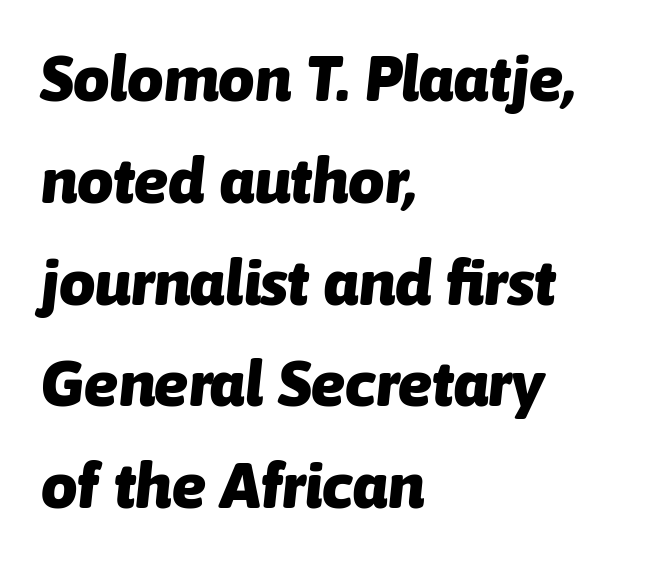
{"italic": "yes", "lean": "right", "slant_degrees": 6, "bold": "yes", "weight": "heavy", "width": "normal", "stroke_contrast": "low", "x_height": "medium", "monospaced": "no", "underline": "no", "align": "left", "line_spacing": "normal", "line_spacing_ratio": 1.59, "letter_spacing": "normal", "letter_spacing_em": 0.0, "glyph_px": 64}
